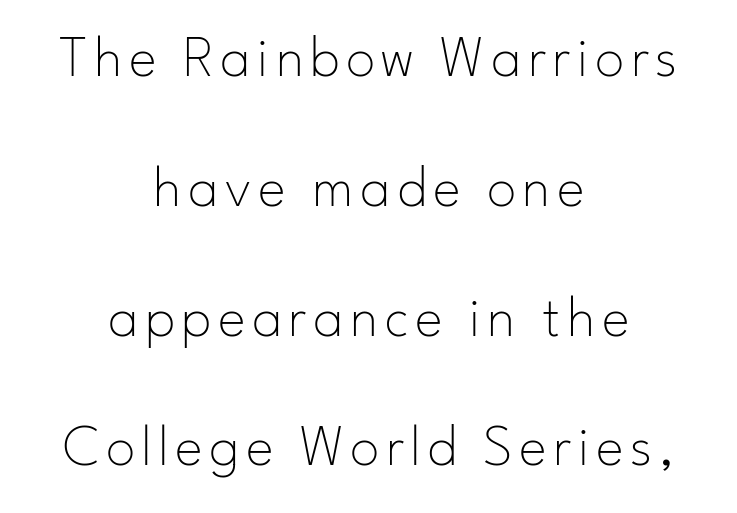
The image shows 59 px thin sans-serif type, upright; set centered, loose line spacing (2.2x), not underlined; low stroke contrast and a small x-height.
